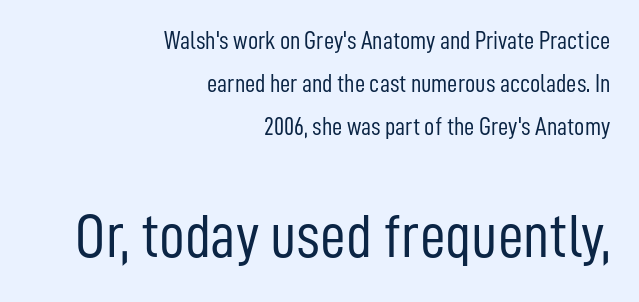
Q: Is the text bold? A: No.
Q: Is the text italic (slanted)? A: No, it is upright.
Q: Is the typeface a serif or a sans-serif typeface? A: Sans-serif.
Q: Is the text underlined? A: No.
Q: How is the paragraph aligned? A: Right-aligned.
Q: Is the spacing between letters normal or unusually wide? A: Normal.
Q: Which block of text is set in a larger size, the first (top) or the second (bottom)? A: The second (bottom) one.
Q: Width (condensed, normal, or wide)? A: Condensed.
Q: Stroke contrast? A: Low.
Q: x-height? A: Medium.
Q: Monospaced? A: No.
